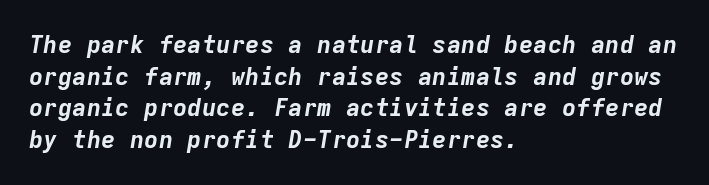
Bare-footed words on every line. This sample keeps an unexceptional amount of space between lines. Tall strokes in this sample are angled rather than plumb. I'd describe the lettering as bold — thick and assertive. The type is set solid horizontally, with unmodified tracking.
